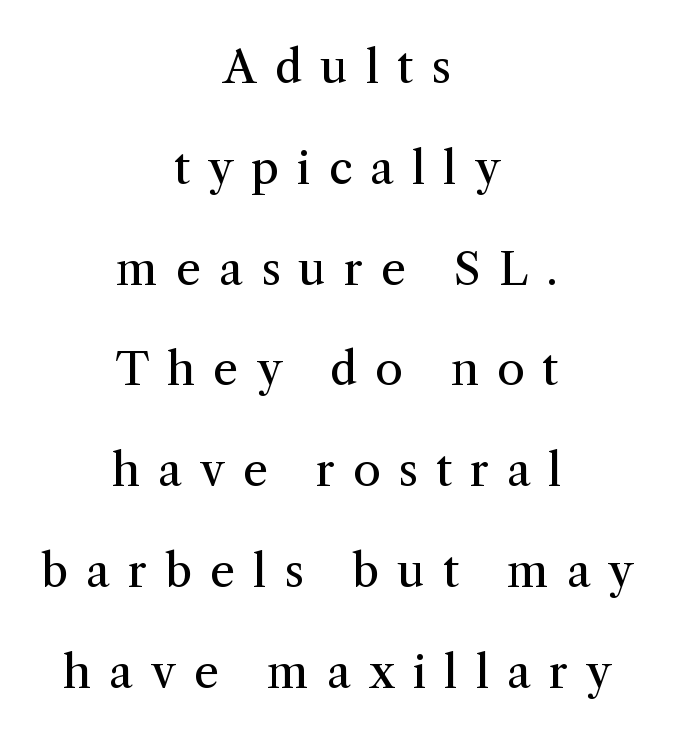
Q: Is the text bold? A: No.
Q: Is the text italic (slanted)? A: No, it is upright.
Q: Is the typeface a serif or a sans-serif typeface? A: Serif.
Q: Is the text underlined? A: No.
Q: How is the paragraph aligned? A: Centered.
Q: Is the spacing between letters normal or unusually wide? A: Unusually wide.
Q: Is the spacing between lines tight, normal or loose? A: Loose.
Q: Width (condensed, normal, or wide)? A: Normal.
Q: Stroke contrast? A: Medium.
Q: x-height? A: Medium.
Q: Monospaced? A: No.
